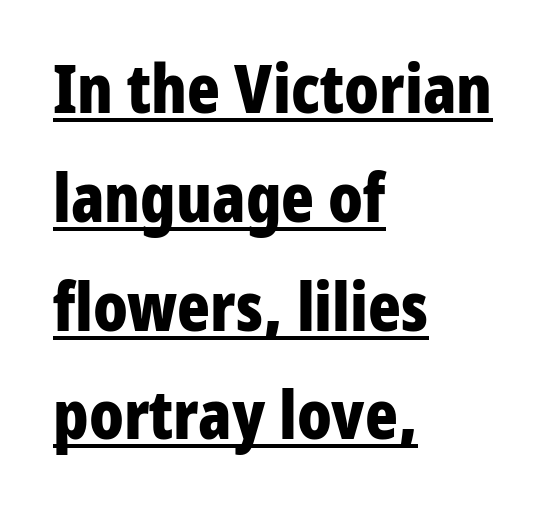
The image shows 68 px bold, condensed sans-serif type, upright; set left-aligned, normal line spacing (1.6x), normal letter spacing, underlined; low stroke contrast and a medium x-height.
